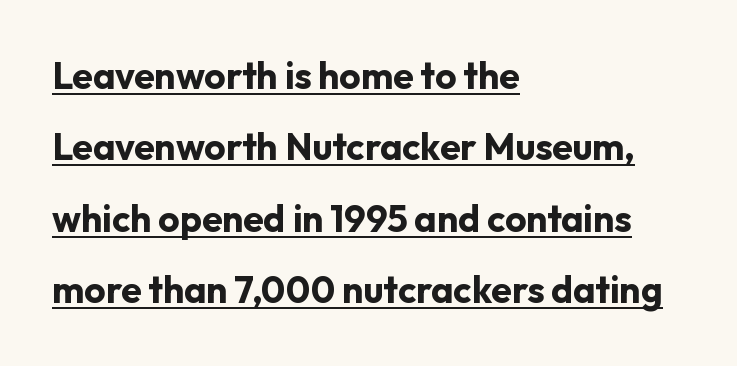
Typesetter's note: full bold, strokes at maximum text heaviness. This sample has the flowing, uneven cadence of proportional lettering. Emphasis is given by a line drawn under the lettering. Horizontally, the lines are justified to the leading edge only. Words appear dense and cohesive because spacing is normal.
